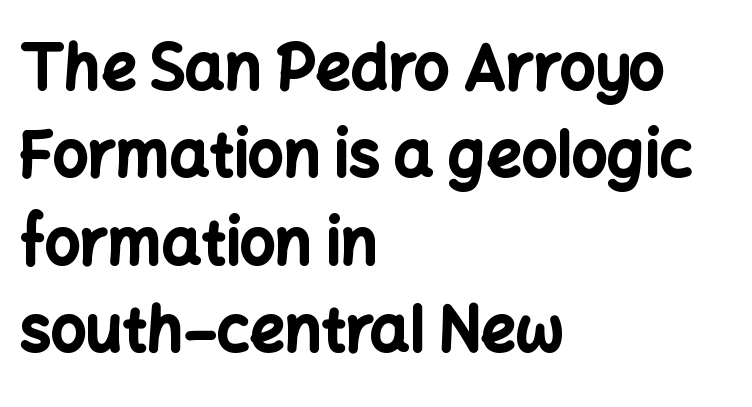
{"serif": "no", "italic": "no", "bold": "yes", "weight": "bold", "width": "normal", "stroke_contrast": "low", "x_height": "medium", "monospaced": "no", "underline": "no", "align": "left", "line_spacing": "normal", "line_spacing_ratio": 1.41, "letter_spacing": "normal", "letter_spacing_em": 0.0, "glyph_px": 62}
